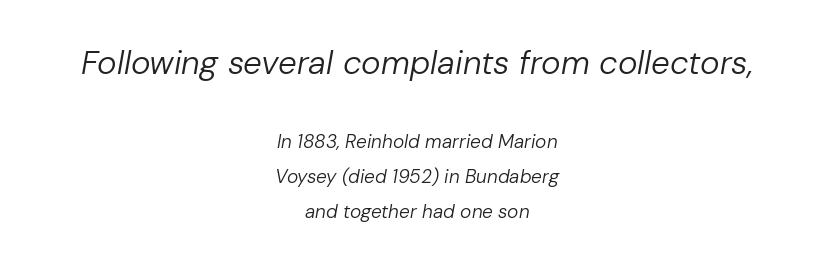
The image shows 33 px regular-weight type, italic (leaning right); set centered, line spacing 1.86x, normal letter spacing, not underlined; the first (top) block is 1.74x larger; low stroke contrast and a medium x-height.
